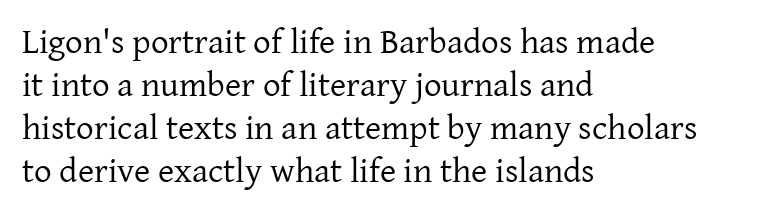
The rendering keeps characters at their native spacing. The rendering uses natural spacing where letterforms have individual widths. Designer's note — italics off, roman on. Anything drawn beneath the words? Only blank space. Stem width sits at or under what a default text font uses.
